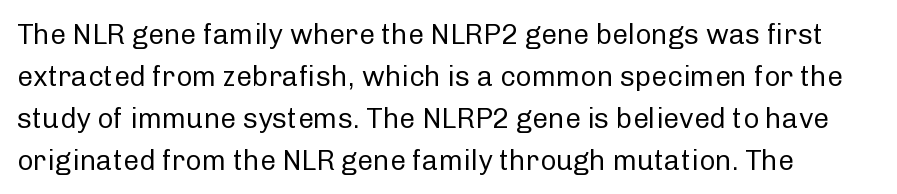
The image shows 28 px regular-weight sans-serif type, upright; set normal line spacing (1.5x), normal letter spacing, not underlined; low stroke contrast and a medium x-height.
